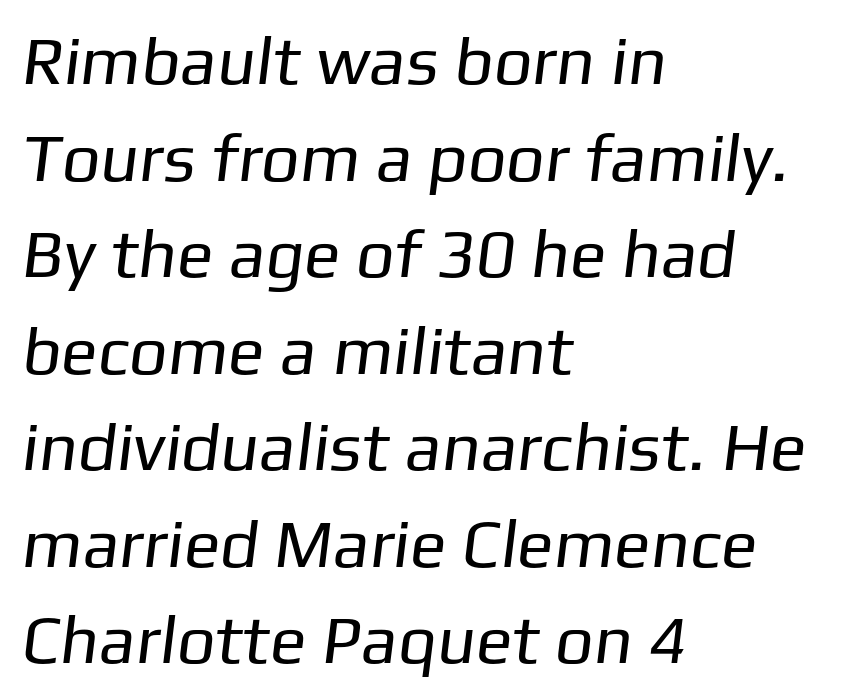
Q: Is the text bold? A: No.
Q: Is the typeface a serif or a sans-serif typeface? A: Sans-serif.
Q: Is the text underlined? A: No.
Q: How is the paragraph aligned? A: Left-aligned.
Q: Is the spacing between letters normal or unusually wide? A: Normal.
Q: Is the spacing between lines tight, normal or loose? A: Normal.
Q: Width (condensed, normal, or wide)? A: Normal.
Q: Stroke contrast? A: Low.
Q: x-height? A: Medium.
Q: Monospaced? A: No.
